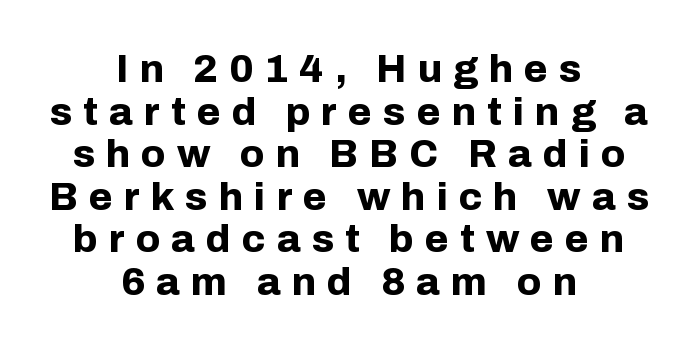
Q: Is the text bold? A: Yes.
Q: Is the text italic (slanted)? A: No, it is upright.
Q: Is the typeface a serif or a sans-serif typeface? A: Sans-serif.
Q: Is the text underlined? A: No.
Q: How is the paragraph aligned? A: Centered.
Q: Is the spacing between letters normal or unusually wide? A: Unusually wide.
Q: Is the spacing between lines tight, normal or loose? A: Tight.
Q: Width (condensed, normal, or wide)? A: Normal.
Q: Stroke contrast? A: Low.
Q: x-height? A: Medium.
Q: Monospaced? A: No.
